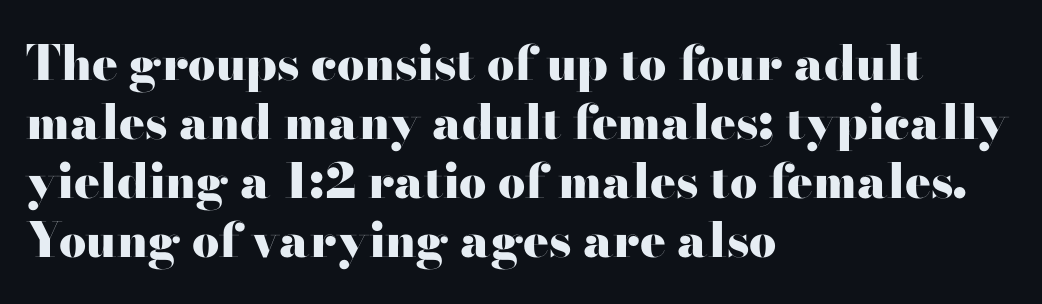
Q: Is the text bold? A: Yes.
Q: Is the text italic (slanted)? A: No, it is upright.
Q: Is the typeface a serif or a sans-serif typeface? A: Serif.
Q: Is the text underlined? A: No.
Q: How is the paragraph aligned? A: Left-aligned.
Q: Is the spacing between letters normal or unusually wide? A: Normal.
Q: Width (condensed, normal, or wide)? A: Wide.
Q: Stroke contrast? A: High.
Q: x-height? A: Small.
Q: Monospaced? A: No.
